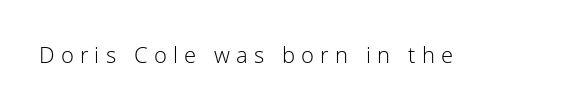
{"italic": "no", "bold": "no", "underline": "no", "letter_spacing": "wide", "letter_spacing_em": 0.28, "glyph_px": 22}
